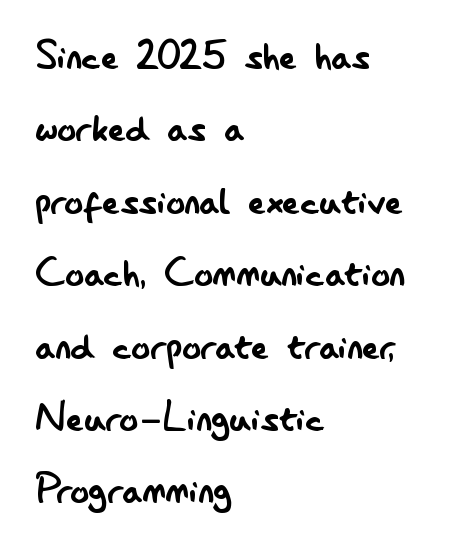
Looks like regular typesetting: each glyph gets only the width it needs. Characters remain perfectly vertical along every line. The words here are not underlined. The characters display no serif detailing; their extremities are plain. Is the block centered? No — it sits flush against the left margin.
